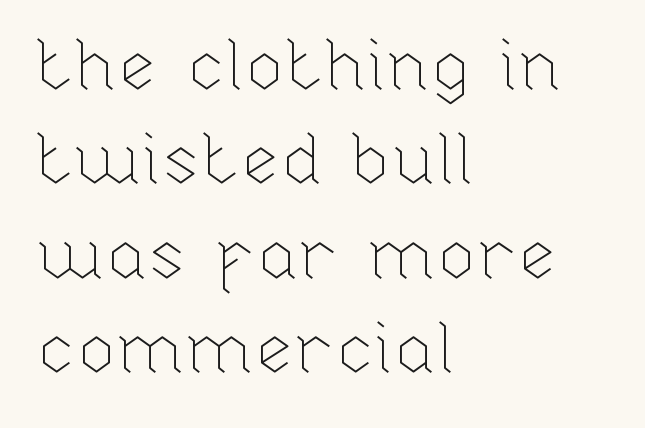
The image shows 71 px thin type, upright; set left-aligned, normal line spacing (1.33x), normal letter spacing, not underlined; low stroke contrast and a medium x-height.
